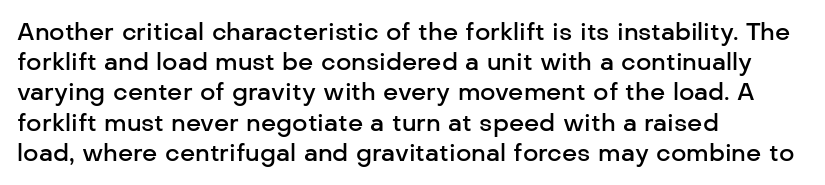
The image shows 24 px text type, upright; set left-aligned, normal line spacing (1.26x), normal letter spacing, not underlined.
